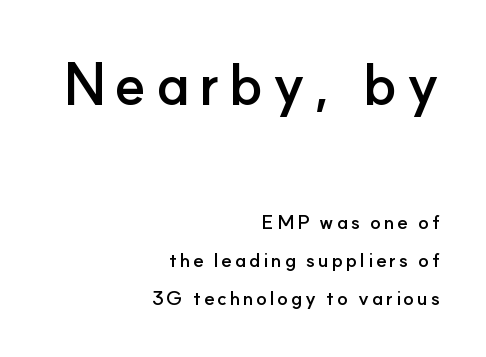
Q: Is the text bold? A: Yes.
Q: Is the text italic (slanted)? A: No, it is upright.
Q: Is the typeface a serif or a sans-serif typeface? A: Sans-serif.
Q: Is the text underlined? A: No.
Q: How is the paragraph aligned? A: Right-aligned.
Q: Is the spacing between lines tight, normal or loose? A: Loose.
Q: Which block of text is set in a larger size, the first (top) or the second (bottom)? A: The first (top) one.
Q: Width (condensed, normal, or wide)? A: Normal.
Q: Stroke contrast? A: Low.
Q: x-height? A: Small.
Q: Monospaced? A: No.
